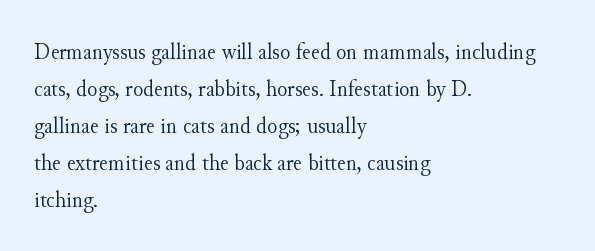
Vertical strokes here are truly vertical. Every row of glyphs begins at an identical x-position on the left. Between one letter and the next there's only the usual sliver of space. Only glyphs here, with clear space below each row.
